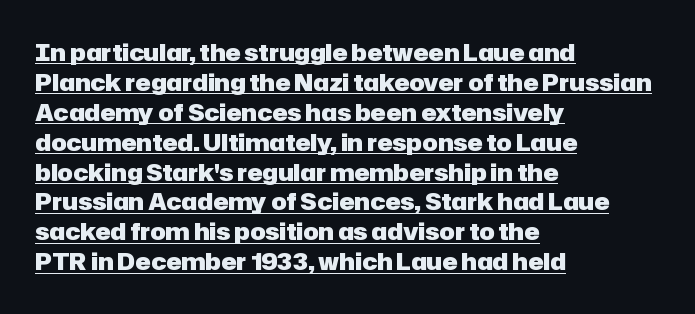
A student would call this left alignment; a typographer would say flush left, rag right. A full-strength bold gives these letters their thick strokes. This sample keeps an unexceptional amount of space between lines. Italic: no, the glyphs are upright roman. Underline: present.
